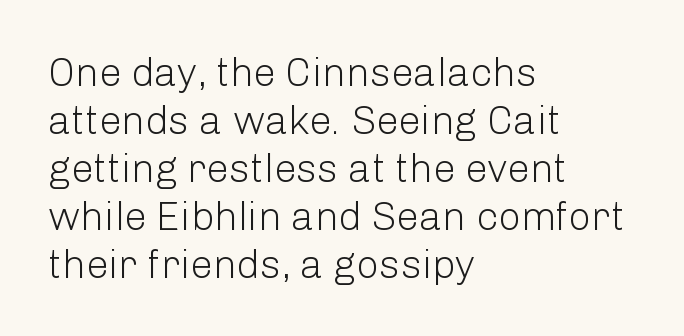
Q: Is the text bold? A: No.
Q: Is the text italic (slanted)? A: No, it is upright.
Q: Is the typeface a serif or a sans-serif typeface? A: Sans-serif.
Q: Is the text underlined? A: No.
Q: How is the paragraph aligned? A: Left-aligned.
Q: Is the spacing between letters normal or unusually wide? A: Normal.
Q: Width (condensed, normal, or wide)? A: Normal.
Q: Stroke contrast? A: Low.
Q: x-height? A: Medium.
Q: Monospaced? A: No.
